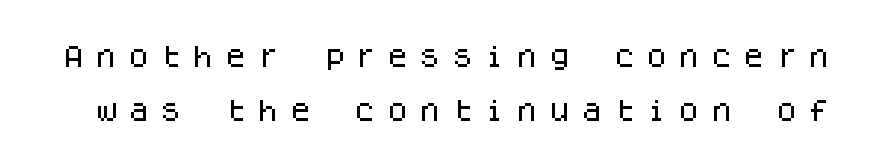
Q: Is the text italic (slanted)? A: No, it is upright.
Q: Is the text underlined? A: No.
Q: Is the spacing between letters normal or unusually wide? A: Unusually wide.
Q: Is the spacing between lines tight, normal or loose? A: Loose.
